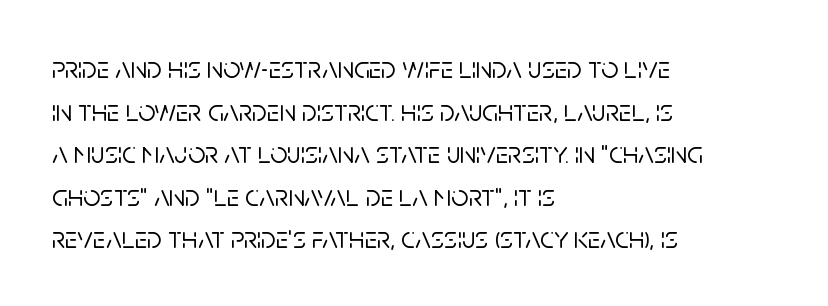
Horizontal bands of white between lines are of average thickness. The lettering holds an erect, upright posture throughout. Do the characters align in a grid? No, the font is proportional. Serifs: no, the terminals of the letterforms are clean.
